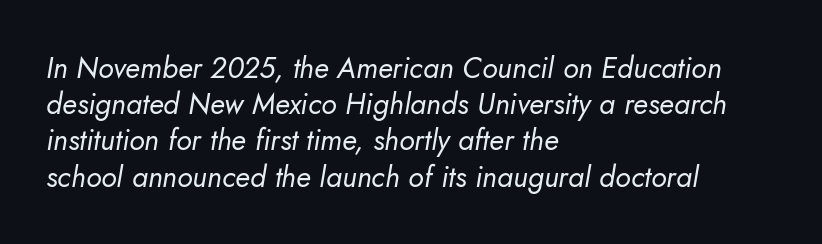
The image shows 29 px regular-weight type, italic (leaning right); set left-aligned, normal line spacing (1.25x), normal letter spacing, not underlined; low stroke contrast and a small x-height.
